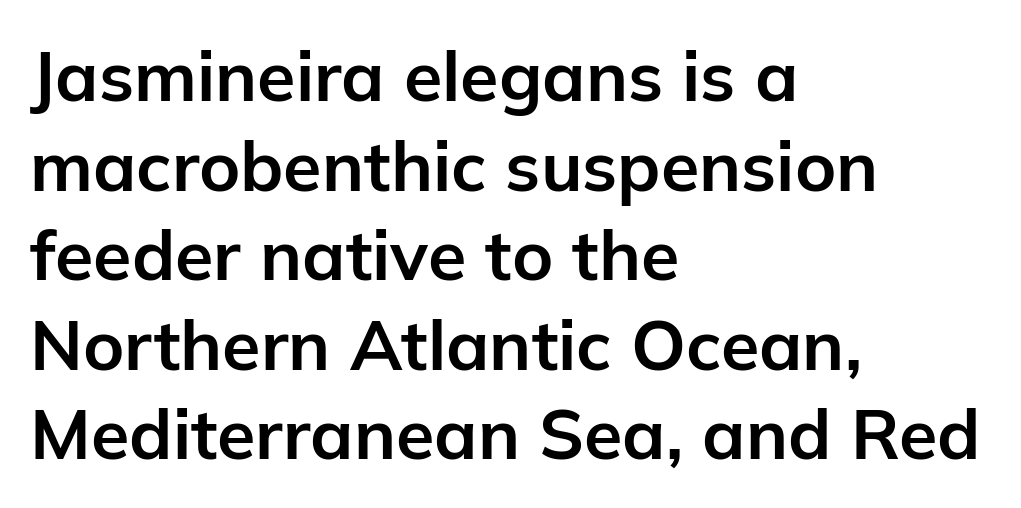
Compared with a centered layout, this one pins lines to the left instead. Nobody touched the tracking dial on this one. Typographic density is high because the face is bold. No feet cap the strokes, marking this as sans-serif type.
